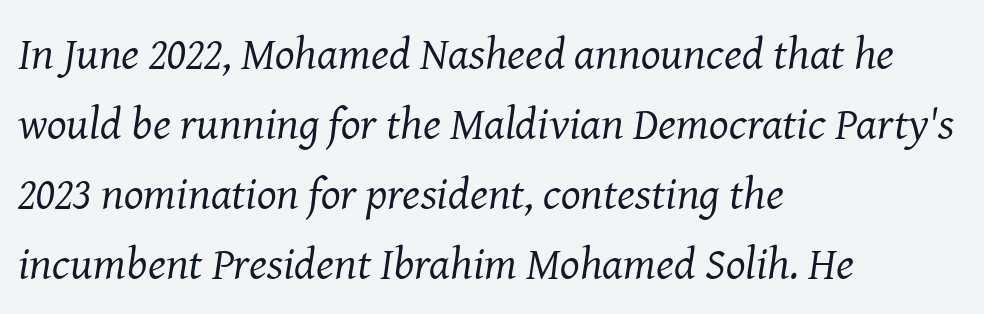
Q: Is the text bold? A: No.
Q: Is the text italic (slanted)? A: Yes, it leans right by about 8 degrees.
Q: Is the typeface a serif or a sans-serif typeface? A: Serif.
Q: Is the text underlined? A: No.
Q: How is the paragraph aligned? A: Left-aligned.
Q: Is the spacing between letters normal or unusually wide? A: Normal.
Q: Is the spacing between lines tight, normal or loose? A: Normal.
Q: Width (condensed, normal, or wide)? A: Normal.
Q: Stroke contrast? A: Medium.
Q: x-height? A: Medium.
Q: Monospaced? A: No.
